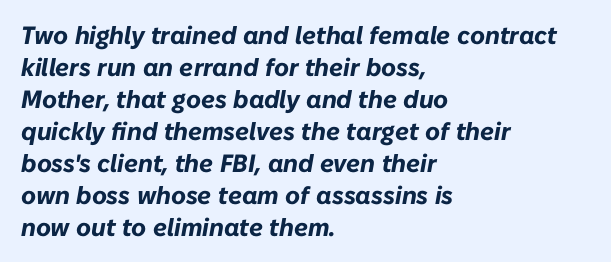
Rule under the text: the space is simply empty. The rendering keeps characters at their native spacing. The text carries the slant typical of an italic or oblique font. Reading down the column, the eye jumps a familiar distance to each next line.
